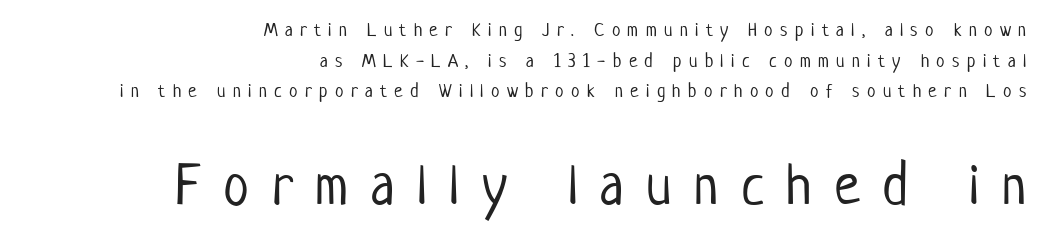
The image shows 58 px light, condensed sans-serif type, upright; set right-aligned, normal line spacing (1.61x), unusually wide letter spacing (+0.39 em), not underlined; the second (bottom) block is 3.05x larger; low stroke contrast and a medium x-height.
